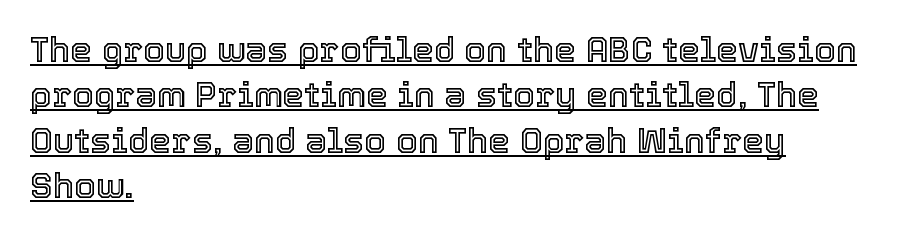
{"italic": "no", "width": "normal", "x_height": "medium", "monospaced": "no", "underline": "yes", "align": "left", "line_spacing": "normal", "line_spacing_ratio": 1.3, "letter_spacing": "normal", "letter_spacing_em": 0.0, "glyph_px": 35}
